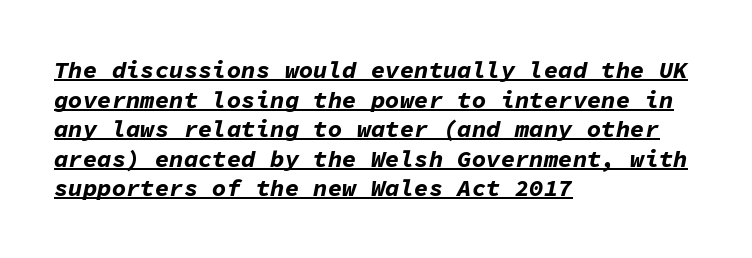
{"italic": "yes", "lean": "right", "slant_degrees": 11, "bold": "yes", "underline": "yes", "align": "left", "line_spacing_ratio": 1.23, "letter_spacing": "normal", "letter_spacing_em": 0.0, "glyph_px": 24}
